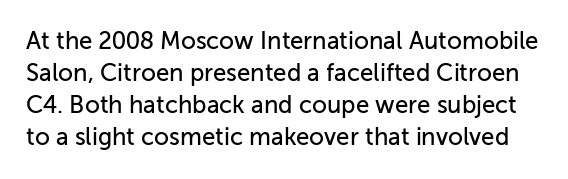
Does the leading feel generous? No, just average. It's the straight-up-and-down kind of type. Look at the tracking — it's just the regular setting, nothing added. Decoration check: the copy has no underline.
